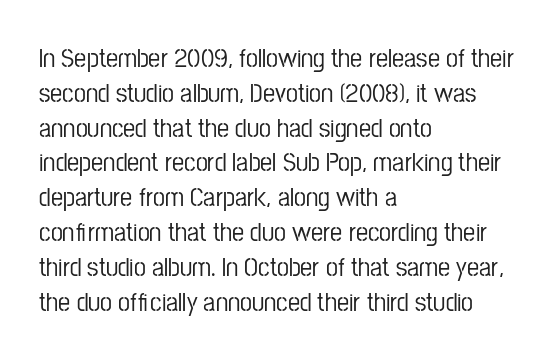
{"italic": "no", "underline": "no", "align": "left", "line_spacing": "normal", "line_spacing_ratio": 1.29, "letter_spacing": "normal", "letter_spacing_em": 0.0, "glyph_px": 27}
